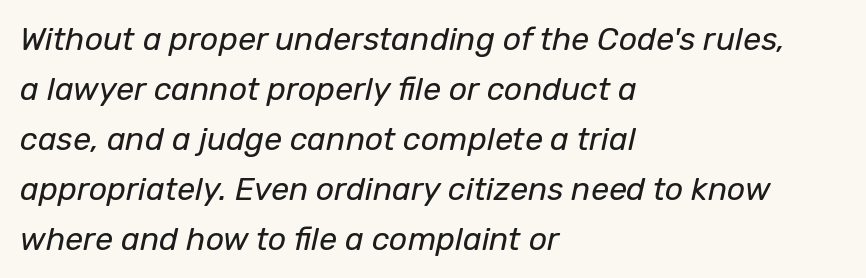
The whole block is typeset with a tilt. Leading: standard. The letters sit at their default tracking, neither squeezed nor spread. The foot of each line stays bare and open. A classic flush-left, rag-right setting is used for this passage.
